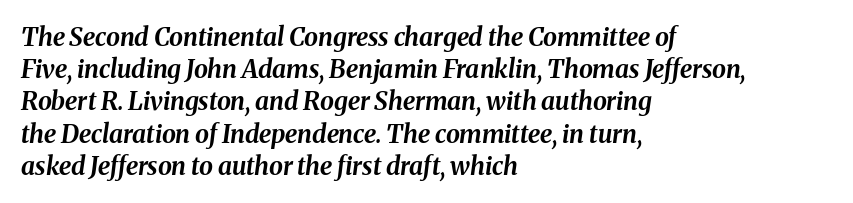
Compared with typical body copy, the letter spacing here is the same. These words are printed bold, with thick strokes throughout. The ragged edge is on the right, which tells us the setting is flush left. Evenly set lines give the paragraph a standard silhouette.
